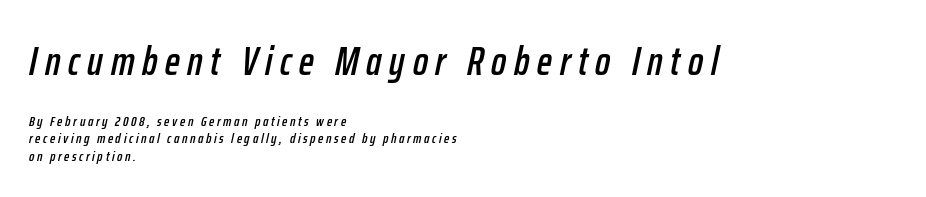
{"italic": "yes", "lean": "right", "slant_degrees": 12, "width": "condensed", "stroke_contrast": "low", "x_height": "medium", "monospaced": "no", "underline": "no", "align": "left", "line_spacing_ratio": 1.23, "larger_block": "first", "size_ratio": 2.86, "glyph_px": 40}
